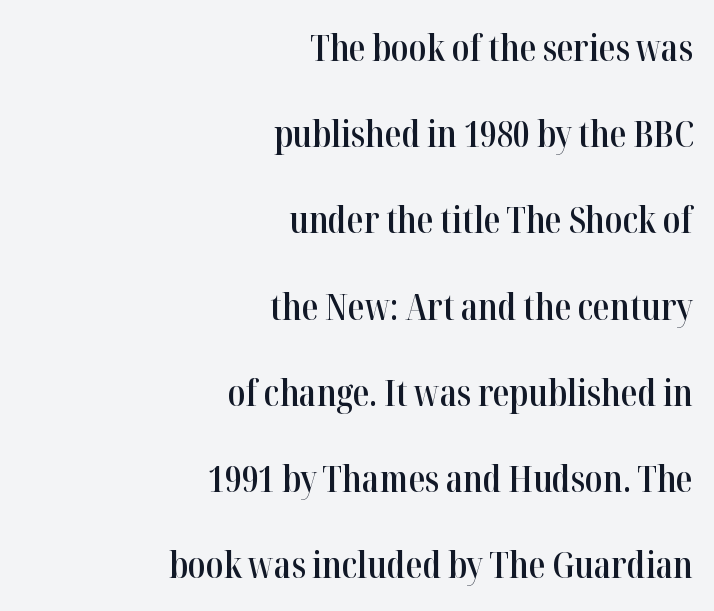
Q: Is the text bold? A: Semi-bold.
Q: Is the text italic (slanted)? A: No, it is upright.
Q: Is the typeface a serif or a sans-serif typeface? A: Serif.
Q: Is the text underlined? A: No.
Q: How is the paragraph aligned? A: Right-aligned.
Q: Is the spacing between letters normal or unusually wide? A: Normal.
Q: Is the spacing between lines tight, normal or loose? A: Loose.
Q: Width (condensed, normal, or wide)? A: Condensed.
Q: Stroke contrast? A: High.
Q: x-height? A: Medium.
Q: Monospaced? A: No.
